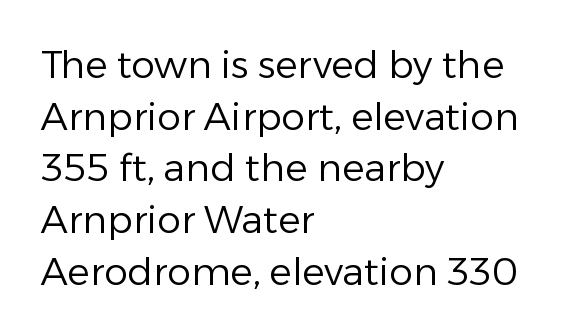
Q: Is the text bold? A: No.
Q: Is the text italic (slanted)? A: No, it is upright.
Q: Is the typeface a serif or a sans-serif typeface? A: Sans-serif.
Q: Is the text underlined? A: No.
Q: How is the paragraph aligned? A: Left-aligned.
Q: Is the spacing between letters normal or unusually wide? A: Normal.
Q: Is the spacing between lines tight, normal or loose? A: Normal.
Q: Width (condensed, normal, or wide)? A: Normal.
Q: Stroke contrast? A: Low.
Q: x-height? A: Medium.
Q: Monospaced? A: No.
